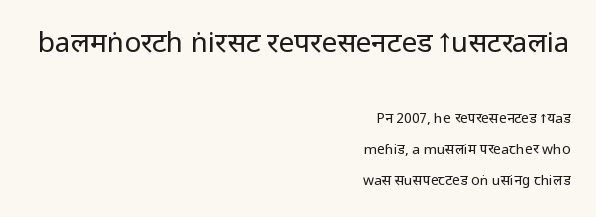
The image shows 28 px regular-weight, condensed sans-serif type, upright; set right-aligned, loose line spacing (2.2x), normal letter spacing, not underlined; the first (top) block is 2.0x larger; low stroke contrast and a large x-height.
